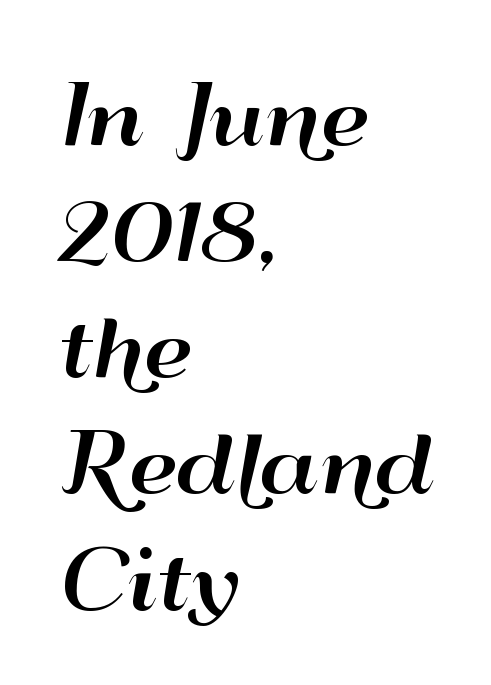
Q: Is the text italic (slanted)? A: Yes.
Q: Is the typeface a serif or a sans-serif typeface? A: Sans-serif.
Q: Is the text underlined? A: No.
Q: How is the paragraph aligned? A: Left-aligned.
Q: Is the spacing between letters normal or unusually wide? A: Normal.
Q: Is the spacing between lines tight, normal or loose? A: Normal.
Q: Width (condensed, normal, or wide)? A: Wide.
Q: Stroke contrast? A: High.
Q: x-height? A: Small.
Q: Monospaced? A: No.
